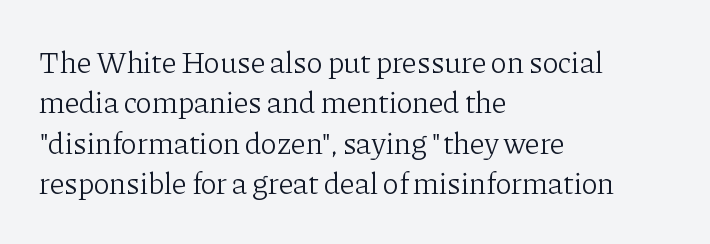
Quick note: underline off. Evenly set lines give the paragraph a standard silhouette. The characters are drawn with everyday or finer stroke widths. All the whitespace from short lines collects on the right.
